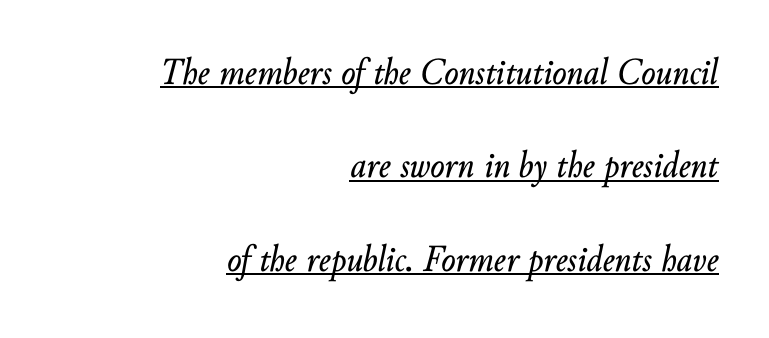
The image shows 38 px text type, italic (leaning right); set right-aligned, loose line spacing (2.46x), normal letter spacing, underlined; low stroke contrast and a small x-height.
